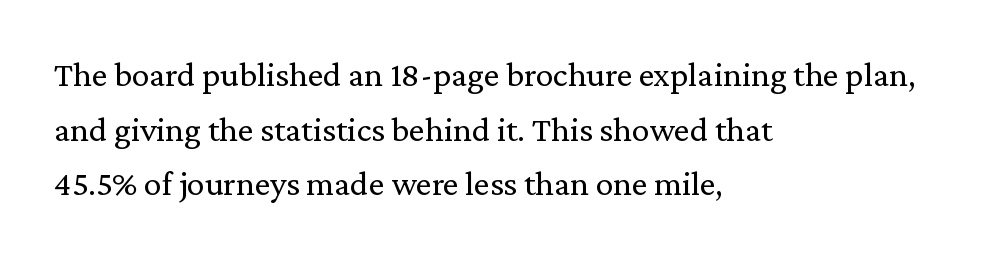
Q: Is the text bold? A: No.
Q: Is the text italic (slanted)? A: No, it is upright.
Q: Is the typeface a serif or a sans-serif typeface? A: Serif.
Q: Is the text underlined? A: No.
Q: How is the paragraph aligned? A: Left-aligned.
Q: Is the spacing between letters normal or unusually wide? A: Normal.
Q: Is the spacing between lines tight, normal or loose? A: Normal.
Q: Width (condensed, normal, or wide)? A: Normal.
Q: Stroke contrast? A: Medium.
Q: x-height? A: Medium.
Q: Monospaced? A: No.
